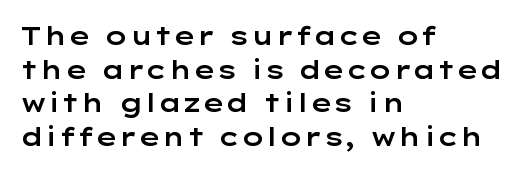
The image shows 25 px text type, upright; set left-aligned, normal line spacing (1.35x), normal letter spacing, not underlined.
